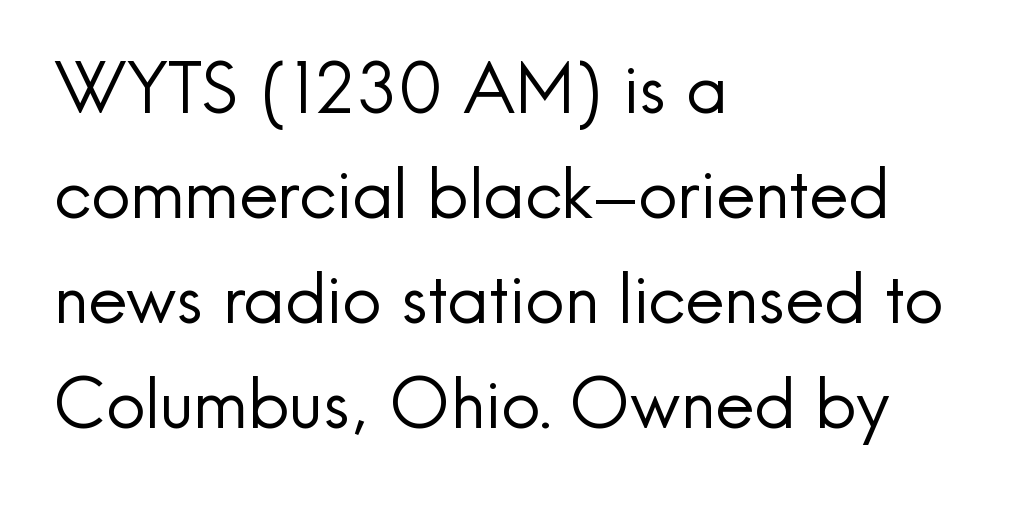
The image shows 69 px regular-weight sans-serif type, upright; set left-aligned, normal line spacing (1.52x), normal letter spacing, not underlined; a small x-height.
